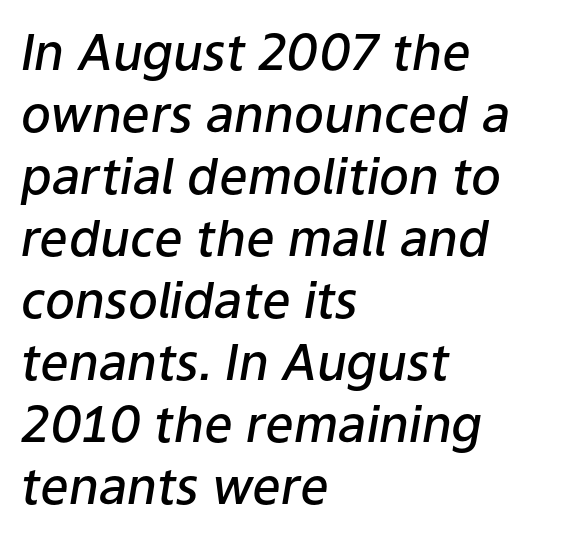
Anything drawn beneath the words? Only blank space. A typesetter would call this proportional, since set widths differ per character. Teacher's note: observe the even left margin — that is flush-left alignment. These lines were composed using italics. There is no visible air inserted between adjacent glyphs.
